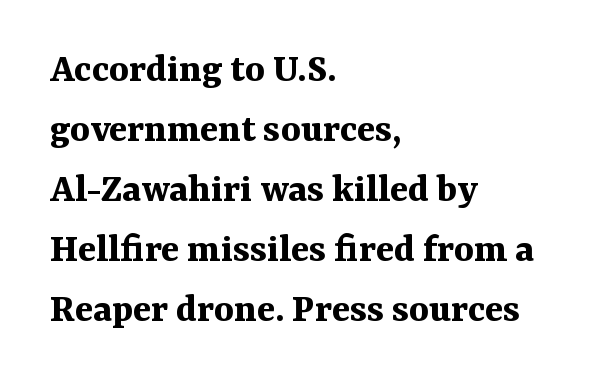
{"serif": "yes", "italic": "no", "bold": "yes", "weight": "bold", "width": "normal", "stroke_contrast": "medium", "x_height": "medium", "monospaced": "no", "underline": "no", "align": "left", "line_spacing": "normal", "line_spacing_ratio": 1.43, "letter_spacing": "normal", "letter_spacing_em": 0.0, "glyph_px": 42}
